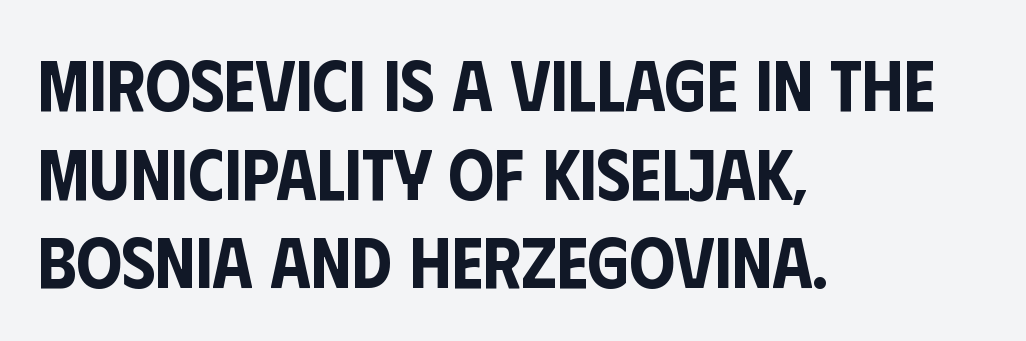
The image shows 72 px condensed sans-serif type, upright; set left-aligned, line spacing 1.23x, normal letter spacing, not underlined; low stroke contrast and a large x-height.
